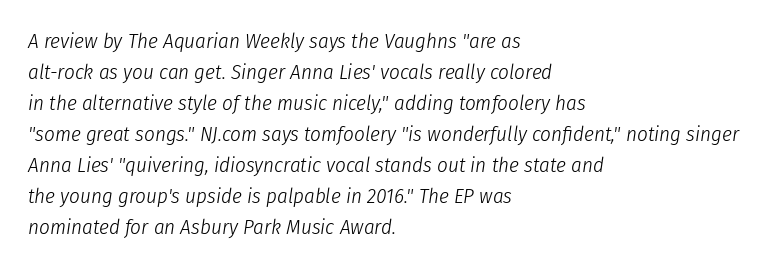
The image shows 21 px text type, italic (leaning right); set left-aligned, normal line spacing (1.48x), normal letter spacing, not underlined.
